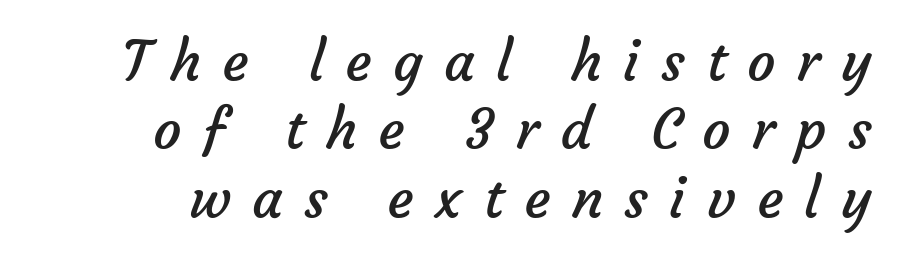
Q: Is the text bold? A: No.
Q: Is the typeface a serif or a sans-serif typeface? A: Sans-serif.
Q: Is the text underlined? A: No.
Q: Is the spacing between letters normal or unusually wide? A: Unusually wide.
Q: Width (condensed, normal, or wide)? A: Normal.
Q: Stroke contrast? A: Low.
Q: x-height? A: Medium.
Q: Monospaced? A: No.
